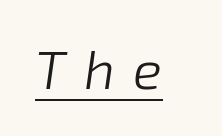
The image shows 54 px light type, italic (leaning right); set unusually wide letter spacing (+0.34 em), underlined; low stroke contrast and a medium x-height.
